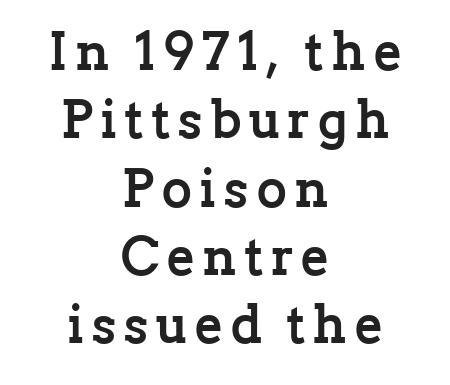
Notice how the passage keeps no hard edge, just a central spine. You could not count columns in this text — the font is proportionally spaced. What weight is shown? A full bold with thick strokes. This is serif lettering, the kind often seen in printed books.
